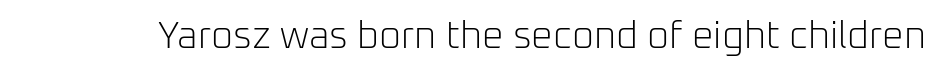
Heft: none added — not bold. Spacing between characters is what you'd get straight out of the box. In terms of letterform style, serifs are entirely absent. Bare-footed words on every line. The rendering uses natural spacing where letterforms have individual widths.
